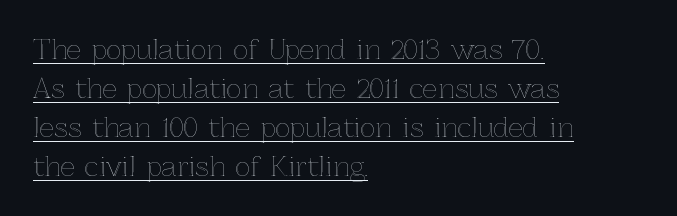
Q: Is the text italic (slanted)? A: No, it is upright.
Q: Is the text underlined? A: Yes.
Q: How is the paragraph aligned? A: Left-aligned.
Q: Is the spacing between letters normal or unusually wide? A: Normal.
Q: Is the spacing between lines tight, normal or loose? A: Normal.
